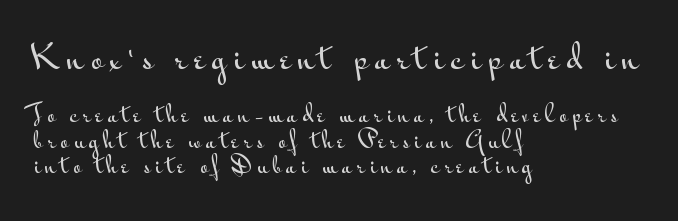
Q: Is the text italic (slanted)? A: Yes.
Q: Is the typeface a serif or a sans-serif typeface? A: Sans-serif.
Q: Is the text underlined? A: No.
Q: How is the paragraph aligned? A: Left-aligned.
Q: Is the spacing between letters normal or unusually wide? A: Unusually wide.
Q: Is the spacing between lines tight, normal or loose? A: Tight.
Q: Which block of text is set in a larger size, the first (top) or the second (bottom)? A: The first (top) one.
Q: Width (condensed, normal, or wide)? A: Wide.
Q: Stroke contrast? A: Medium.
Q: x-height? A: Small.
Q: Monospaced? A: No.
